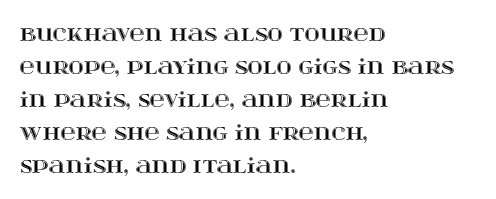
{"italic": "no", "underline": "no", "align": "left", "line_spacing": "normal", "line_spacing_ratio": 1.57, "letter_spacing": "normal", "letter_spacing_em": 0.0, "glyph_px": 21}
